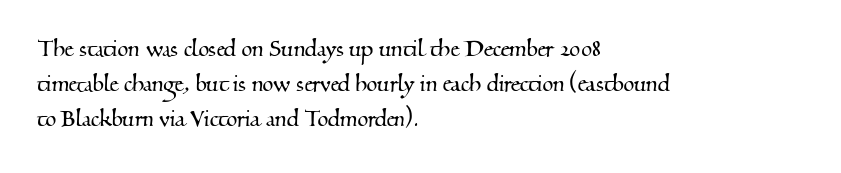
The image shows 28 px serif type; set left-aligned, normal line spacing (1.25x), normal letter spacing, not underlined; medium stroke contrast and a small x-height.
